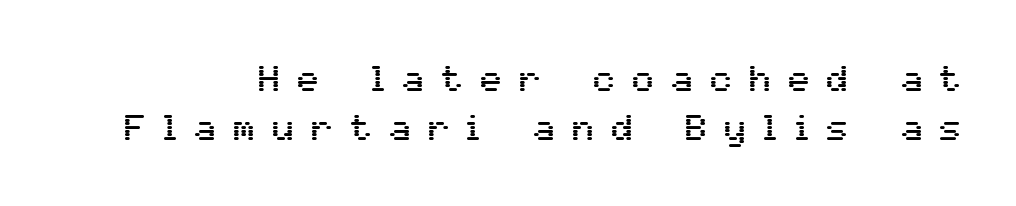
The image shows 36 px sans-serif type, upright; set normal line spacing (1.36x), unusually wide letter spacing (+0.48 em), not underlined; medium stroke contrast and a medium x-height.
